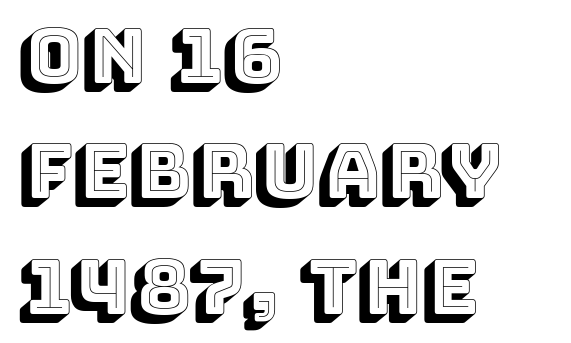
Q: Is the text italic (slanted)? A: No, it is upright.
Q: Is the text underlined? A: No.
Q: How is the paragraph aligned? A: Left-aligned.
Q: Is the spacing between letters normal or unusually wide? A: Normal.
Q: Is the spacing between lines tight, normal or loose? A: Normal.
Q: Width (condensed, normal, or wide)? A: Normal.
Q: x-height? A: Large.
Q: Monospaced? A: No.
